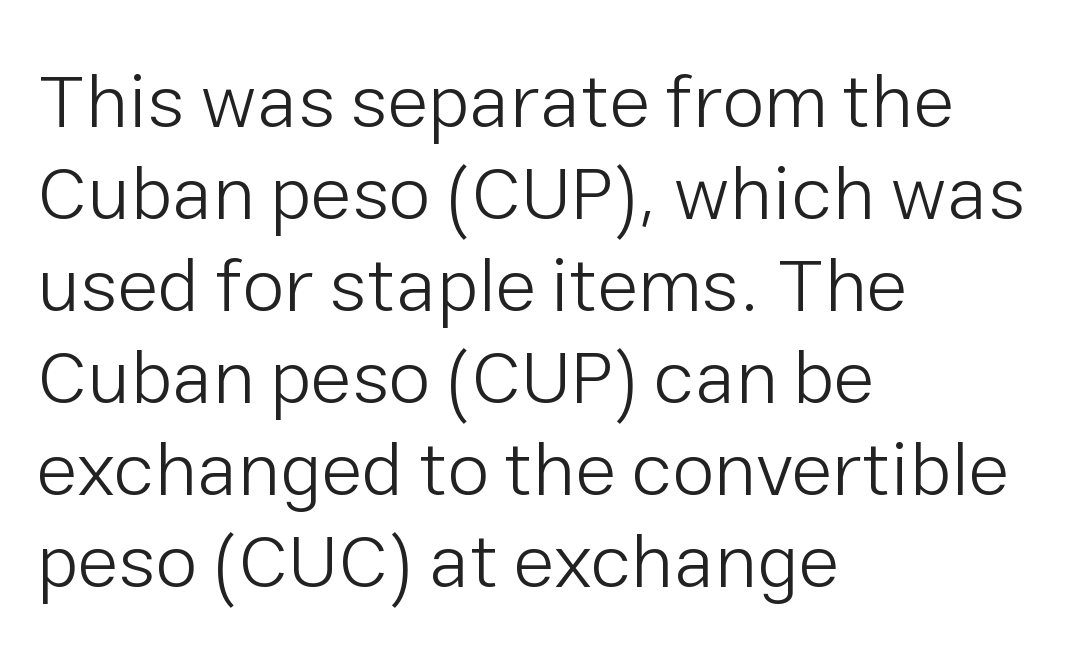
Q: Is the text bold? A: No.
Q: Is the text italic (slanted)? A: No, it is upright.
Q: Is the typeface a serif or a sans-serif typeface? A: Sans-serif.
Q: Is the text underlined? A: No.
Q: How is the paragraph aligned? A: Left-aligned.
Q: Is the spacing between letters normal or unusually wide? A: Normal.
Q: Width (condensed, normal, or wide)? A: Normal.
Q: Stroke contrast? A: Low.
Q: x-height? A: Medium.
Q: Monospaced? A: No.
